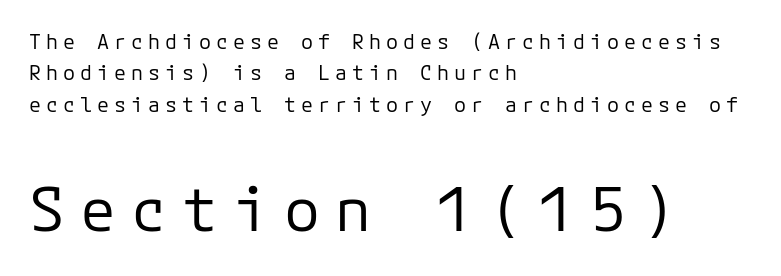
The image shows 60 px regular-weight sans-serif type, upright, monospaced; set left-aligned, normal line spacing (1.57x), unusually wide letter spacing (+0.25 em), not underlined; the second (bottom) block is 3.0x larger; low stroke contrast and a medium x-height.
